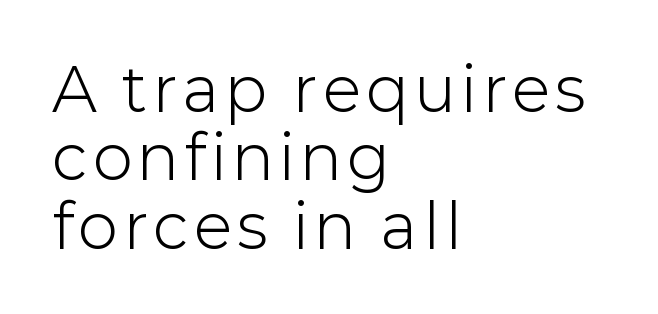
The image shows 60 px light sans-serif type, upright; set left-aligned, tight line spacing (1.14x), not underlined; low stroke contrast and a medium x-height.
